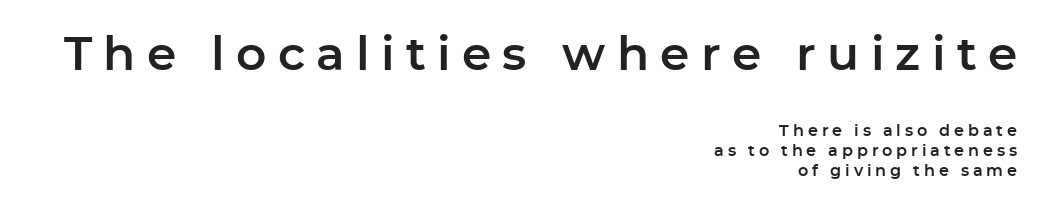
The passage shown is not underscored anywhere. Scale decreases going downward across the two blocks. Right-aligned paragraph, ragged on the left. Check where the strokes stop: nothing finishes them off — pure sans.
